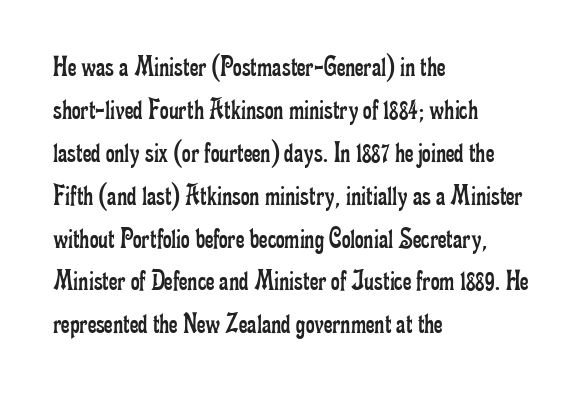
Q: Is the text bold? A: No.
Q: Is the text italic (slanted)? A: No, it is upright.
Q: Is the typeface a serif or a sans-serif typeface? A: Serif.
Q: Is the text underlined? A: No.
Q: How is the paragraph aligned? A: Left-aligned.
Q: Is the spacing between letters normal or unusually wide? A: Normal.
Q: Is the spacing between lines tight, normal or loose? A: Normal.
Q: Width (condensed, normal, or wide)? A: Condensed.
Q: Stroke contrast? A: Low.
Q: x-height? A: Small.
Q: Monospaced? A: No.
